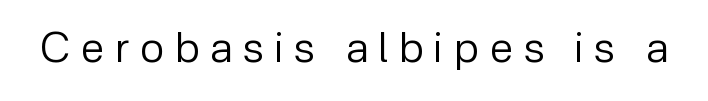
Q: Is the text bold? A: No.
Q: Is the text italic (slanted)? A: No, it is upright.
Q: Is the typeface a serif or a sans-serif typeface? A: Sans-serif.
Q: Is the text underlined? A: No.
Q: Is the spacing between letters normal or unusually wide? A: Unusually wide.
Q: Width (condensed, normal, or wide)? A: Normal.
Q: Stroke contrast? A: Low.
Q: x-height? A: Medium.
Q: Monospaced? A: No.
